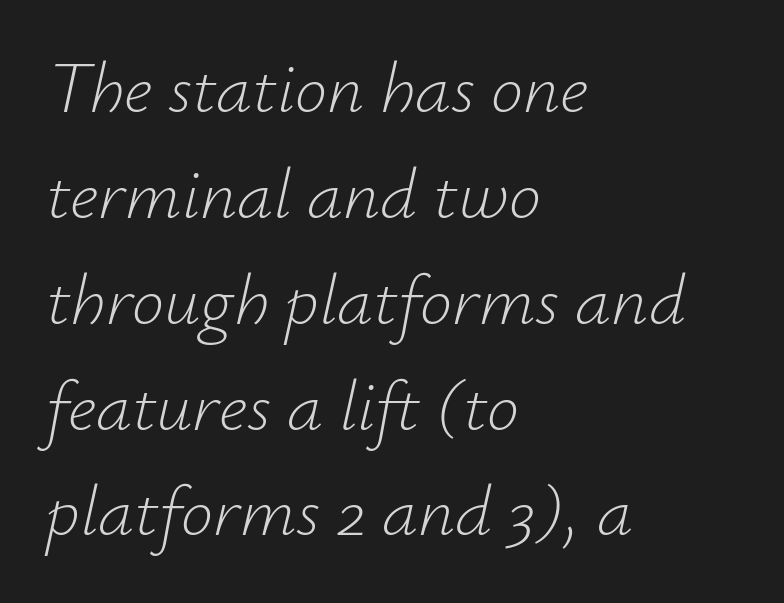
{"italic": "yes", "lean": "right", "slant_degrees": 12, "bold": "no", "weight": "light", "width": "normal", "stroke_contrast": "low", "x_height": "small", "monospaced": "no", "underline": "no", "align": "left", "line_spacing": "normal", "line_spacing_ratio": 1.47, "letter_spacing": "normal", "letter_spacing_em": 0.0, "glyph_px": 72}
